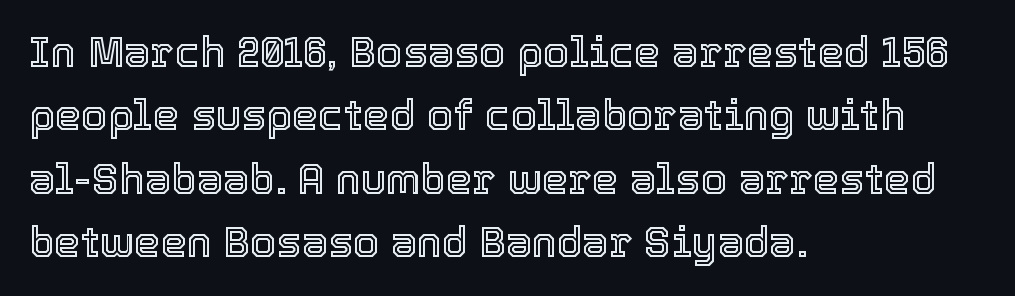
Characters follow at the spacing the type designer built in. One-word summary of the alignment: left. Interline gaps are of average width in this sample. Quick note: not italic, upright. These lines are rendered in a variable-pitch font. Rule under the text: the space is simply empty.
